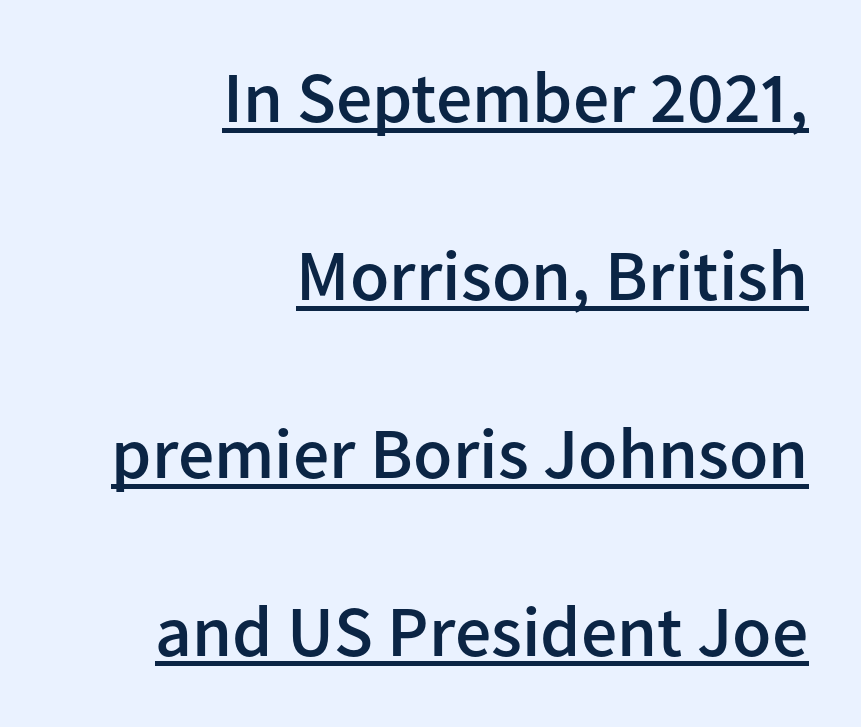
{"serif": "no", "italic": "no", "bold": "semi", "weight": "semibold", "width": "normal", "stroke_contrast": "low", "x_height": "medium", "monospaced": "no", "underline": "yes", "align": "right", "line_spacing": "loose", "line_spacing_ratio": 2.47, "letter_spacing": "normal", "letter_spacing_em": 0.0, "glyph_px": 72}
